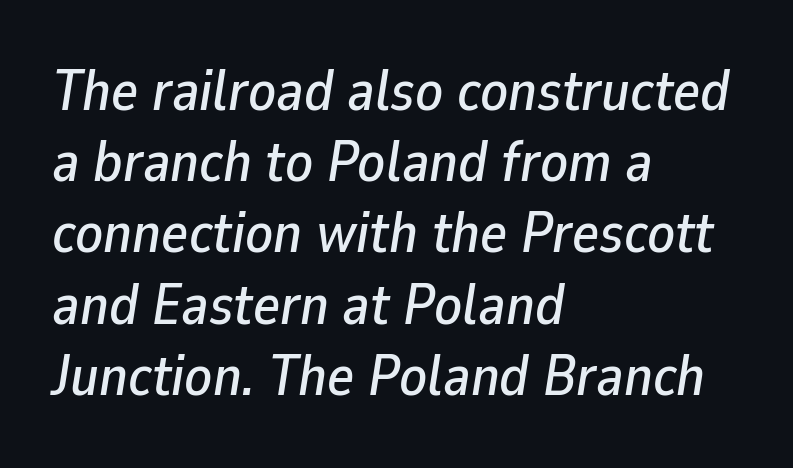
Q: Is the text italic (slanted)? A: Yes, it leans right by about 9 degrees.
Q: Is the text underlined? A: No.
Q: How is the paragraph aligned? A: Left-aligned.
Q: Is the spacing between letters normal or unusually wide? A: Normal.
Q: Is the spacing between lines tight, normal or loose? A: Normal.
Q: Width (condensed, normal, or wide)? A: Normal.
Q: Stroke contrast? A: Low.
Q: x-height? A: Medium.
Q: Monospaced? A: No.
